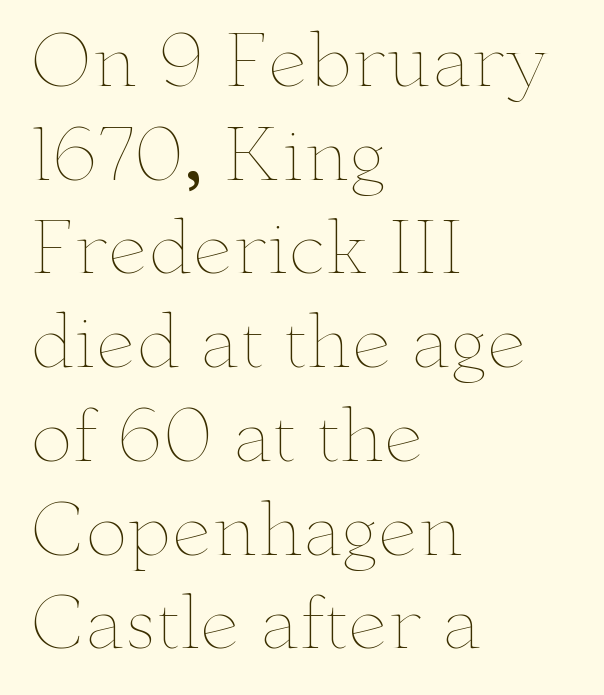
Q: Is the text bold? A: No.
Q: Is the text italic (slanted)? A: No, it is upright.
Q: Is the text underlined? A: No.
Q: How is the paragraph aligned? A: Left-aligned.
Q: Is the spacing between letters normal or unusually wide? A: Normal.
Q: Is the spacing between lines tight, normal or loose? A: Normal.
Q: Width (condensed, normal, or wide)? A: Wide.
Q: Stroke contrast? A: Low.
Q: x-height? A: Small.
Q: Monospaced? A: No.
